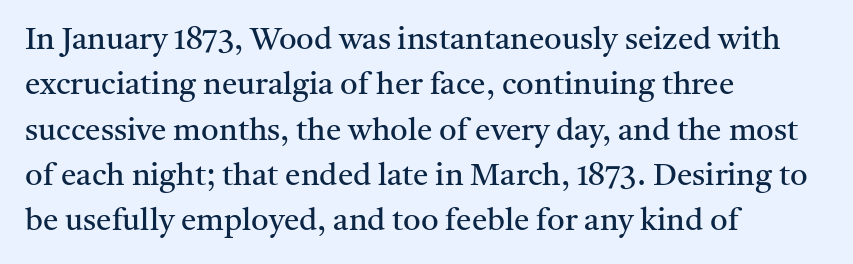
Compared with a typical body face, this is equally light or lighter still. The passage shown stacks its lines at a standard gap. Little horizontal feet cap the strokes, marking this as serif type. Do the characters align in a grid? No, the font is proportional. The setting favours the left margin, as ordinary paragraphs usually do.
